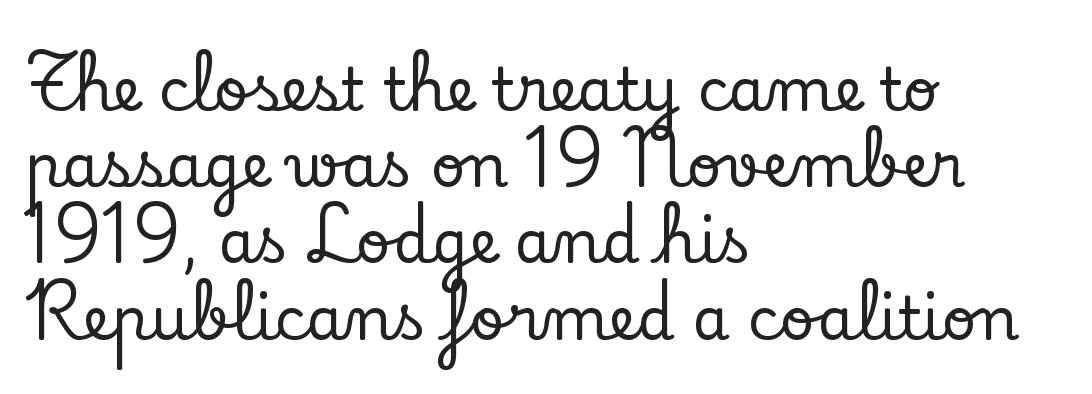
The image shows 60 px serif type, upright; set left-aligned, normal line spacing (1.27x), normal letter spacing, not underlined; low stroke contrast and a small x-height.
